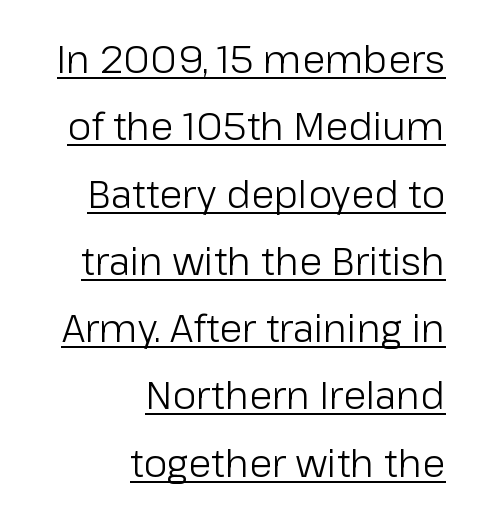
Q: Is the text bold? A: No.
Q: Is the text italic (slanted)? A: No, it is upright.
Q: Is the typeface a serif or a sans-serif typeface? A: Sans-serif.
Q: Is the text underlined? A: Yes.
Q: How is the paragraph aligned? A: Right-aligned.
Q: Is the spacing between letters normal or unusually wide? A: Normal.
Q: Width (condensed, normal, or wide)? A: Normal.
Q: Stroke contrast? A: Low.
Q: x-height? A: Medium.
Q: Monospaced? A: No.
